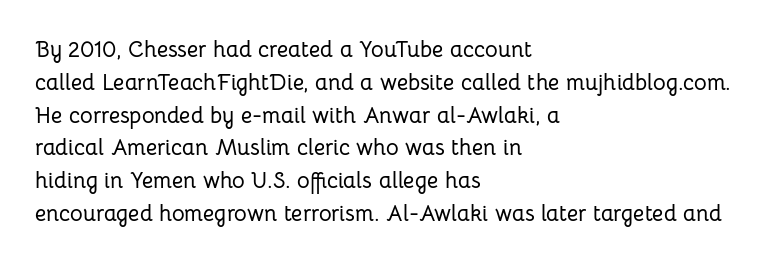
The image shows 22 px text type, upright; set left-aligned, normal line spacing (1.49x), normal letter spacing, not underlined.
